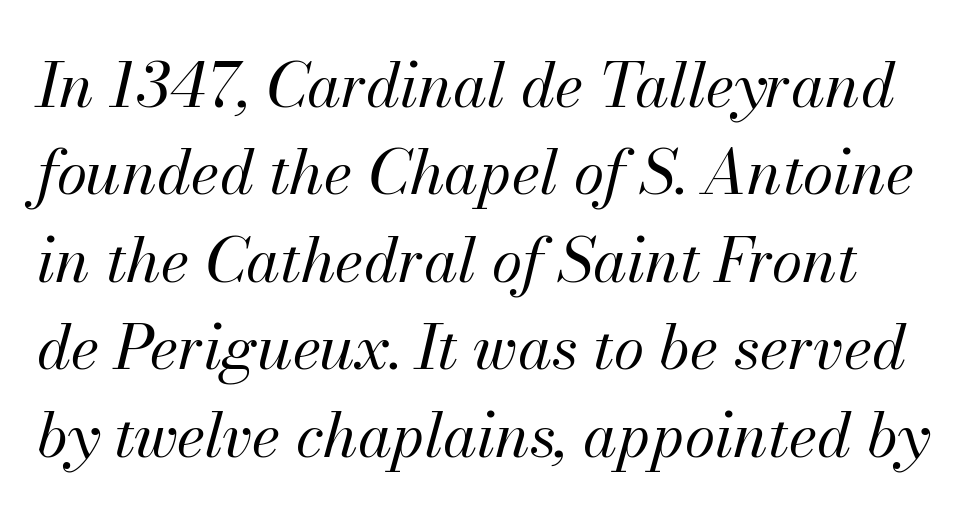
{"italic": "yes", "lean": "right", "slant_degrees": 13, "bold": "no", "weight": "regular", "width": "normal", "stroke_contrast": "medium", "x_height": "small", "monospaced": "no", "underline": "no", "line_spacing": "normal", "line_spacing_ratio": 1.41, "letter_spacing": "normal", "letter_spacing_em": 0.0, "glyph_px": 62}
